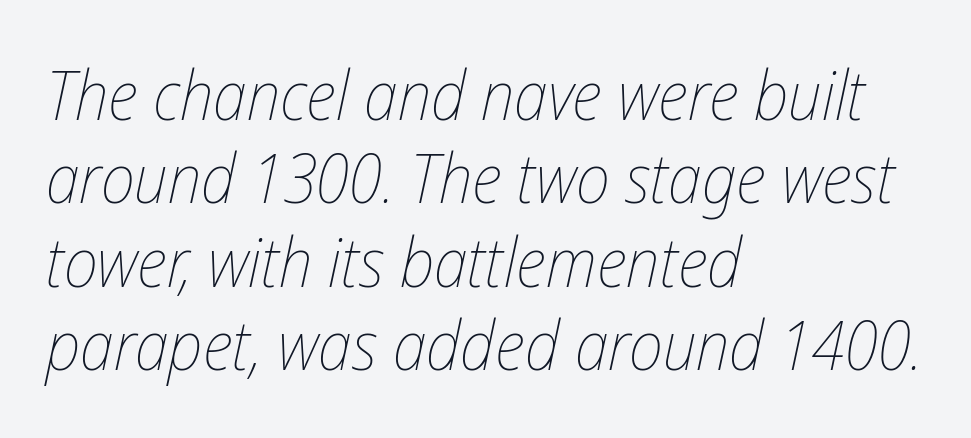
The image shows 69 px thin, condensed type, italic (leaning right); set left-aligned, line spacing 1.21x, normal letter spacing, not underlined; low stroke contrast and a medium x-height.
